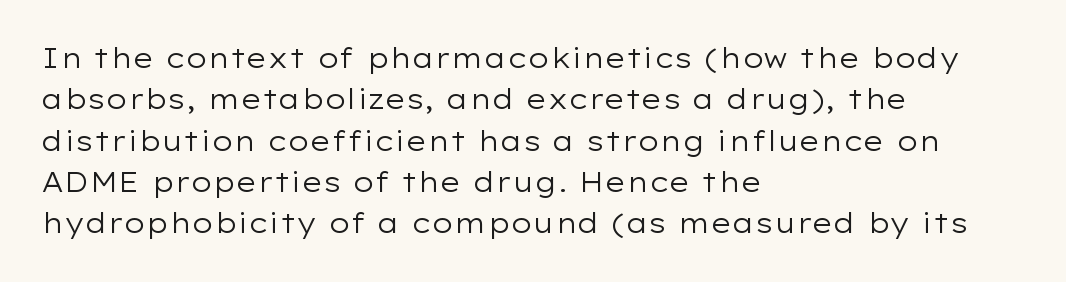
In terms of leading, this rendering sits right in the middle. The lettering stays uniformly vertical, giving the passage a roman look. Decoration check: the copy has no underline. The passage shown is not bold in any degree. How are the letters spaced? Ordinarily, with no added tracking.
